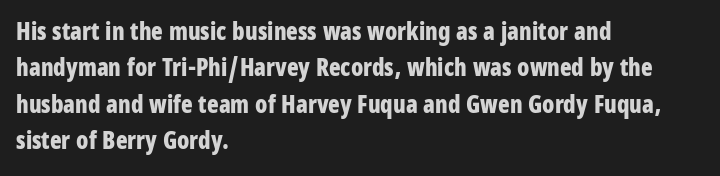
The designer left line spacing at the default. The horizontal fit of the characters is conventional and even. The specimen reads as upright at a glance. The passage shown is not underscored anywhere. The letters are bold, with thick, heavy strokes.
